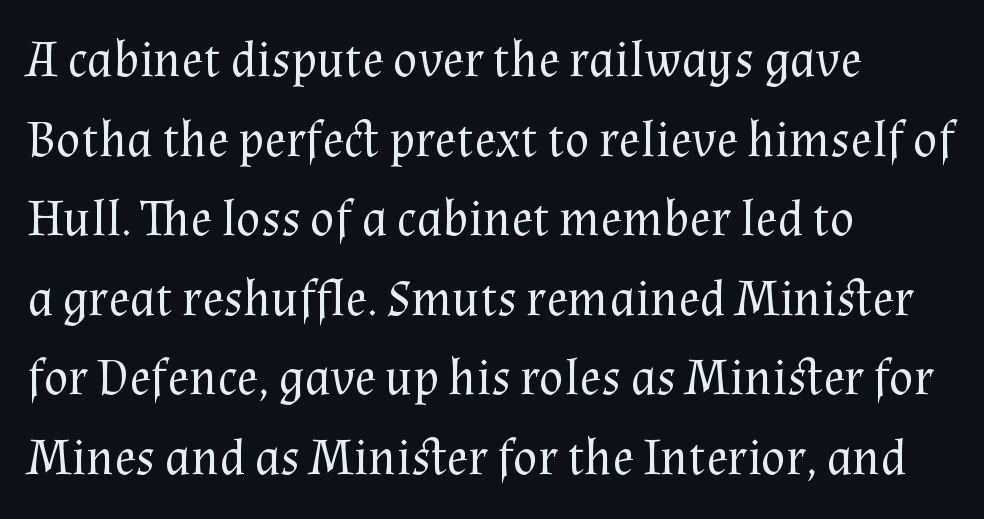
The image shows 51 px regular-weight type, upright; set left-aligned, normal line spacing (1.56x), normal letter spacing, not underlined; medium stroke contrast and a medium x-height.
